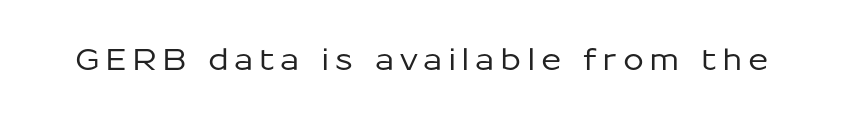
{"serif": "no", "italic": "no", "width": "normal", "stroke_contrast": "low", "x_height": "medium", "monospaced": "no", "underline": "no", "glyph_px": 30}
